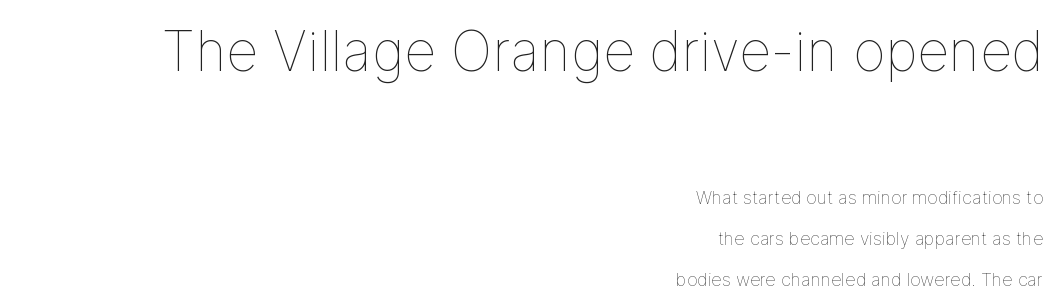
Q: Is the text bold? A: No.
Q: Is the text italic (slanted)? A: No, it is upright.
Q: Is the text underlined? A: No.
Q: How is the paragraph aligned? A: Right-aligned.
Q: Is the spacing between letters normal or unusually wide? A: Normal.
Q: Is the spacing between lines tight, normal or loose? A: Loose.
Q: Which block of text is set in a larger size, the first (top) or the second (bottom)? A: The first (top) one.
Q: Width (condensed, normal, or wide)? A: Normal.
Q: Stroke contrast? A: Low.
Q: x-height? A: Medium.
Q: Monospaced? A: No.
